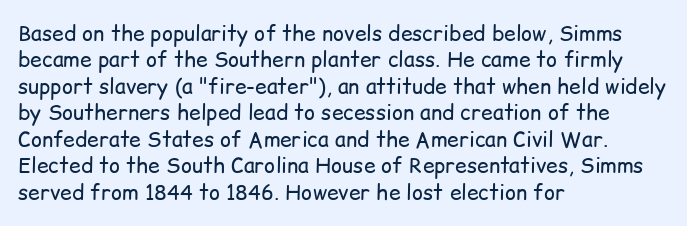
{"italic": "no", "bold": "no", "underline": "no", "align": "left", "line_spacing": "normal", "line_spacing_ratio": 1.26, "letter_spacing": "normal", "letter_spacing_em": 0.0, "glyph_px": 21}
